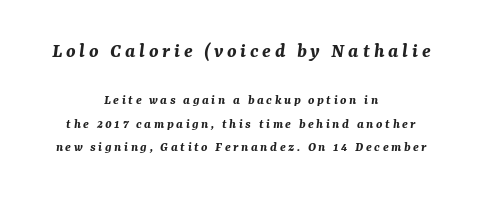
The image shows 21 px bold type, italic (leaning right); set centered, normal line spacing (1.68x), not underlined; the first (top) block is 1.5x larger.
